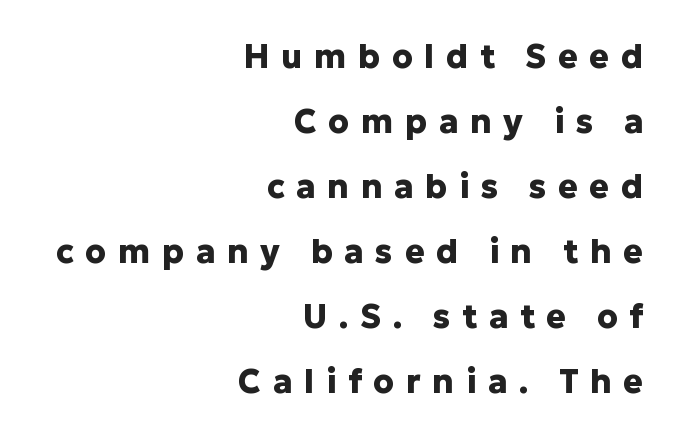
Letter spacing: wide. On the weight axis this lands at bold, roughly 700. The baseline area is clear. Airy leading.
